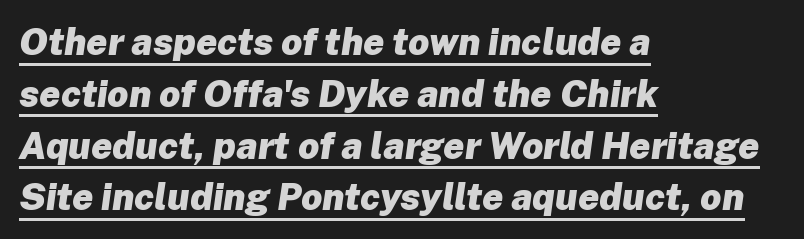
Q: Is the text bold? A: Yes.
Q: Is the text italic (slanted)? A: Yes, it leans right by about 8 degrees.
Q: Is the text underlined? A: Yes.
Q: How is the paragraph aligned? A: Left-aligned.
Q: Is the spacing between letters normal or unusually wide? A: Normal.
Q: Is the spacing between lines tight, normal or loose? A: Normal.
Q: Width (condensed, normal, or wide)? A: Normal.
Q: Stroke contrast? A: Low.
Q: x-height? A: Medium.
Q: Monospaced? A: No.
